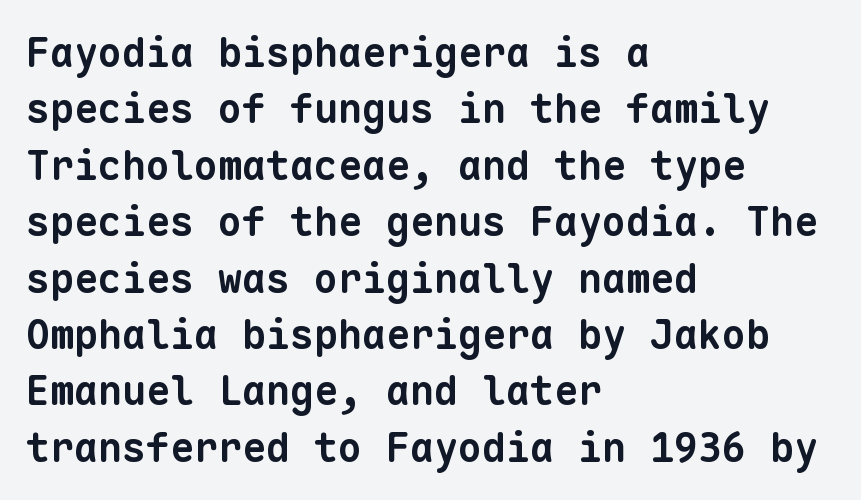
The image shows 40 px bold sans-serif type, monospaced; set left-aligned, normal line spacing (1.41x), normal letter spacing, not underlined; low stroke contrast and a medium x-height.
